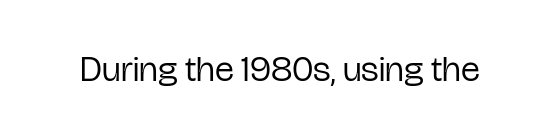
The image shows 36 px regular-weight, condensed sans-serif type, upright; set normal letter spacing, not underlined; low stroke contrast and a medium x-height.
